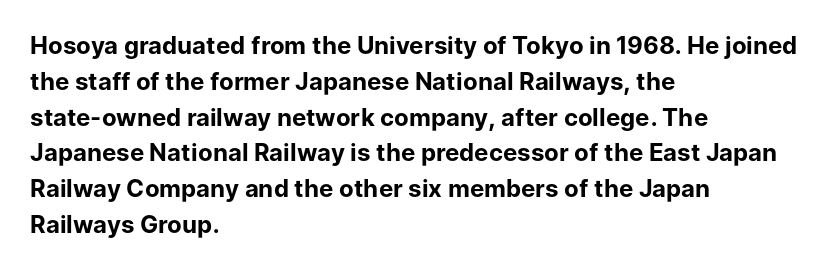
Italic: no, the glyphs are upright roman. Reading down the column, the eye jumps a familiar distance to each next line. Each row of text sits above clean, open space. Chunky letters — that's bold for sure.
